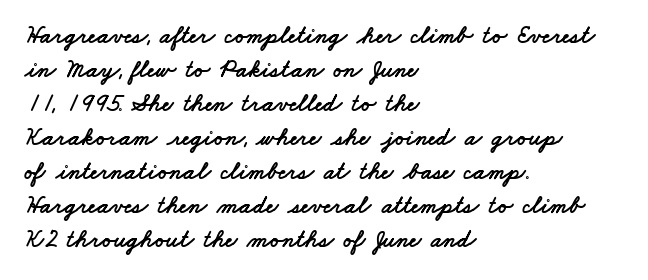
The image shows 25 px text type; set left-aligned, normal line spacing (1.36x), normal letter spacing, not underlined.
